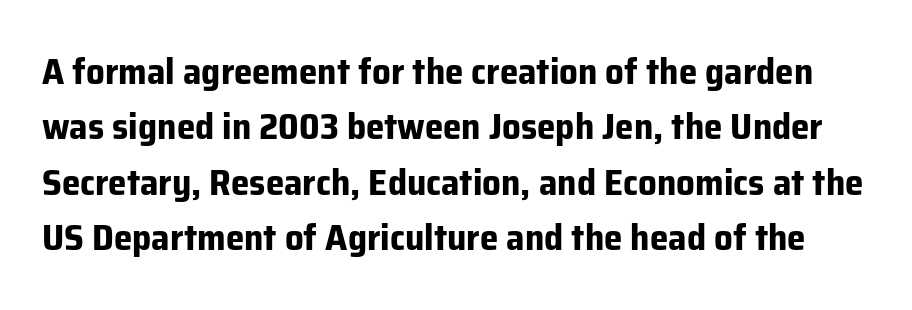
The image shows 37 px bold sans-serif type, upright; set normal line spacing (1.5x), normal letter spacing, not underlined; low stroke contrast and a medium x-height.
